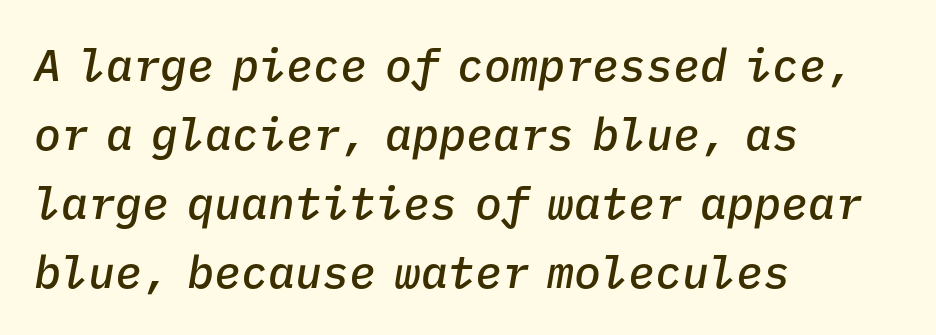
The image shows 45 px semibold type, italic (leaning right), monospaced; set left-aligned, normal line spacing (1.53x), normal letter spacing, not underlined; low stroke contrast and a medium x-height.
